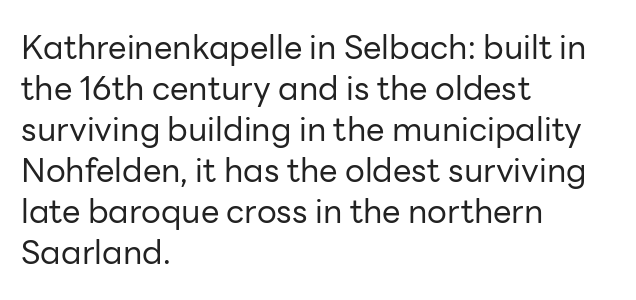
{"serif": "no", "italic": "no", "bold": "no", "weight": "regular", "width": "normal", "stroke_contrast": "low", "x_height": "medium", "monospaced": "no", "underline": "no", "align": "left", "line_spacing_ratio": 1.24, "letter_spacing": "normal", "letter_spacing_em": 0.0, "glyph_px": 33}
